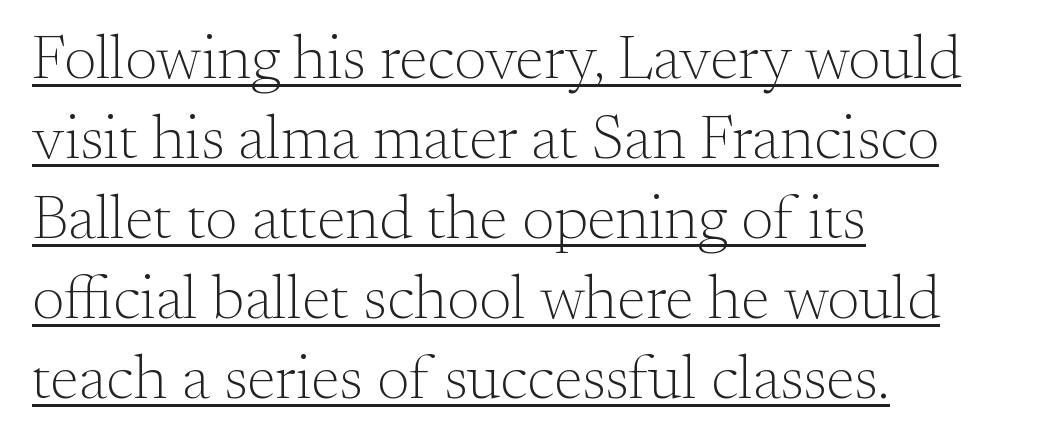
The image shows 62 px light serif type, upright; set left-aligned, normal line spacing (1.29x), normal letter spacing, underlined; medium stroke contrast and a small x-height.
